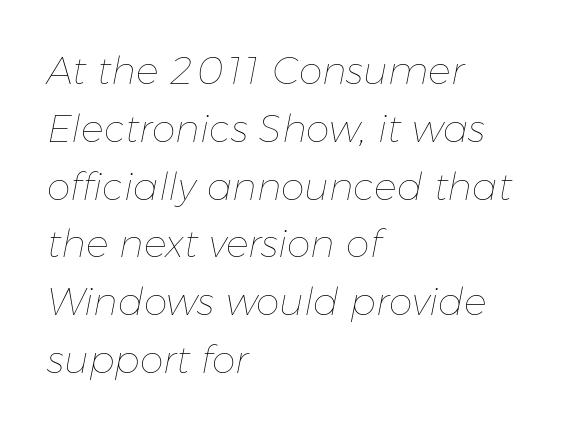
Inter-character spacing is left at the font's built-in metrics. Descenders hang freely into open space. The designer left line spacing at the default. A quiet, ordinary-to-light weight characterises the typeface. In CSS terms this would be text-align: left. Emphasis-style slanted type is in use.
